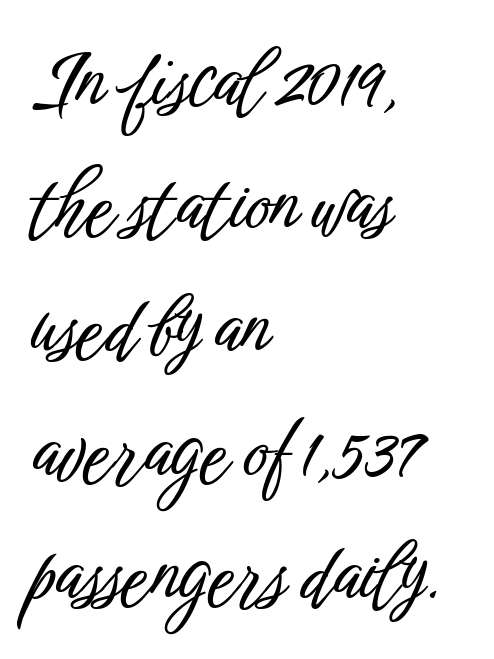
Reading down the column, the eye jumps a familiar distance to each next line. Nothing unusual about the tracking: characters are spaced as the font intends. A sans-serif font was chosen for this passage. Horizontal alignment here is leftward, the default for most running prose.
